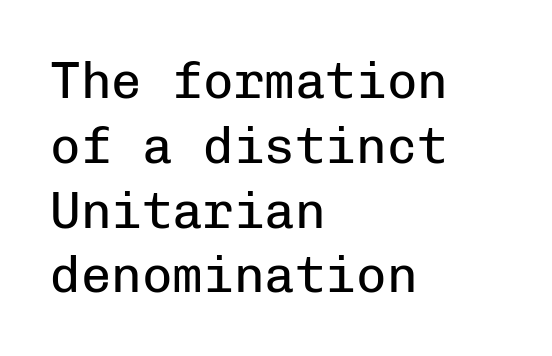
Q: Is the text bold? A: No.
Q: Is the text italic (slanted)? A: No, it is upright.
Q: Is the typeface a serif or a sans-serif typeface? A: Sans-serif.
Q: Is the text underlined? A: No.
Q: How is the paragraph aligned? A: Left-aligned.
Q: Is the spacing between letters normal or unusually wide? A: Normal.
Q: Is the spacing between lines tight, normal or loose? A: Normal.
Q: Width (condensed, normal, or wide)? A: Normal.
Q: Stroke contrast? A: Low.
Q: x-height? A: Medium.
Q: Monospaced? A: Yes.
